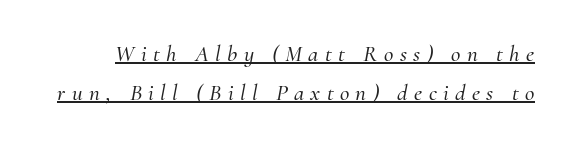
This is oblique type, the kind used for emphasis or titles. The leading is moderate, giving the passage an even texture. Is there an underline? Yes — a line sits under the letters. Is the letter spacing exaggerated? Yes — the characters are pushed far apart.
